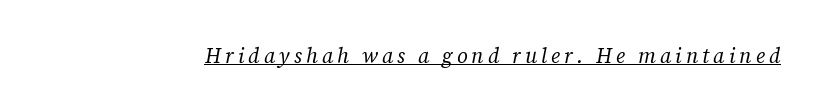
{"italic": "yes", "lean": "right", "slant_degrees": 12, "bold": "no", "underline": "yes", "glyph_px": 21}
